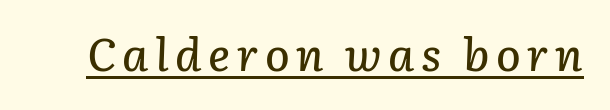
{"italic": "yes", "lean": "right", "slant_degrees": 3, "width": "normal", "stroke_contrast": "low", "x_height": "medium", "monospaced": "no", "underline": "yes", "glyph_px": 46}
